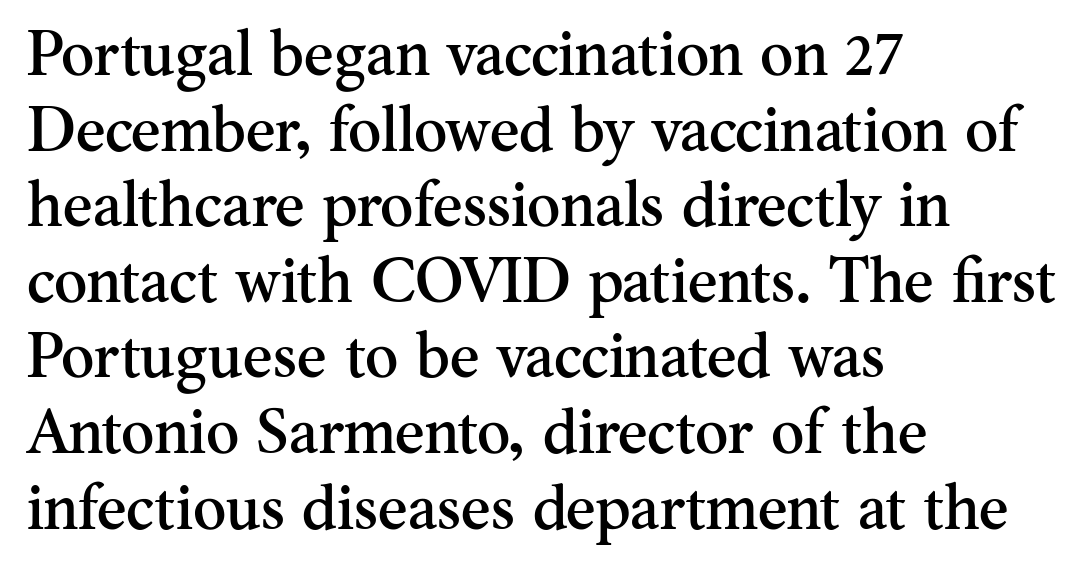
Clear beneath every line of the passage. Tracking value appears to be zero — textbook default spacing. Each letter keeps its own natural width here, so spacing adapts to shape. Each line starts at the same left margin while the right side varies. The letters stand straight up with perfectly vertical stems.
